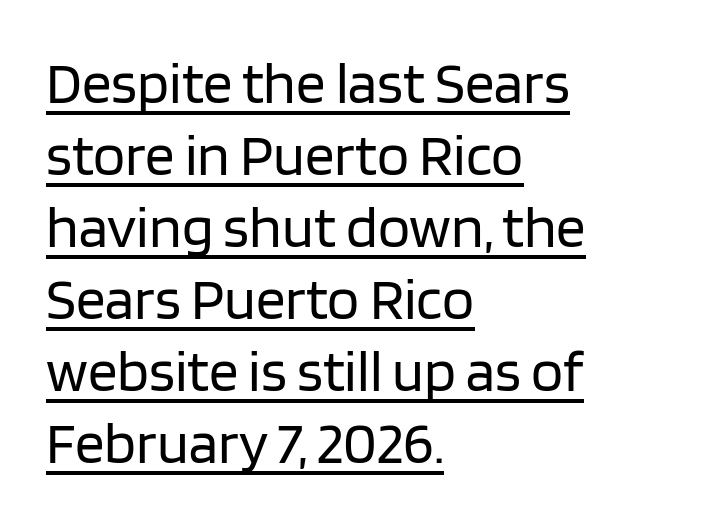
The rendering uses the underline text-decoration. Posture: straight, roman, zero tilt. The passage shown is typed in a proportional face where columns would drift. The lines in this sample share a left origin and differ only in where they stop.
